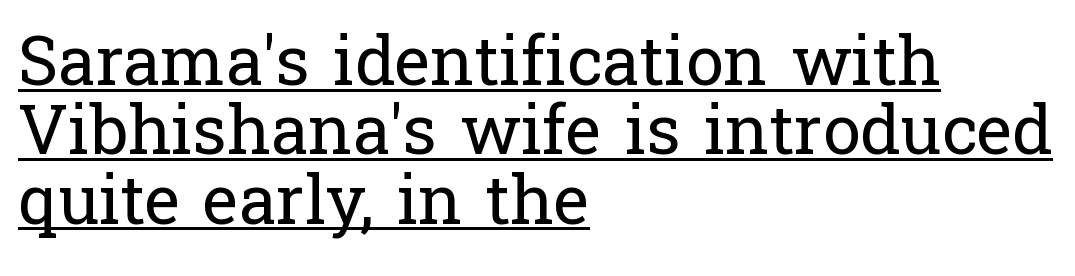
Here the glyphs are tracked normally, forming tight word shapes. Typographically, this falls in the serif category. The lines in this sample share a left origin and differ only in where they stop. Note the varied advance widths — an 'i' is clearly narrower than an 'm'.
